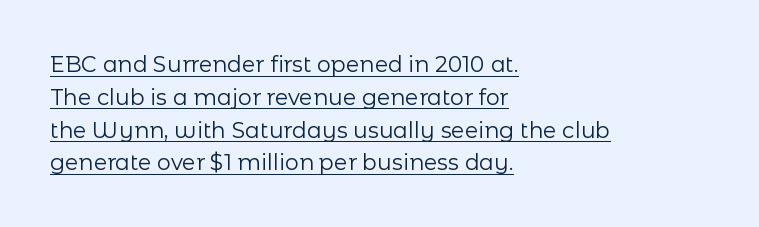
Q: Is the text bold? A: No.
Q: Is the text italic (slanted)? A: No, it is upright.
Q: Is the text underlined? A: Yes.
Q: How is the paragraph aligned? A: Left-aligned.
Q: Is the spacing between letters normal or unusually wide? A: Normal.
Q: Is the spacing between lines tight, normal or loose? A: Normal.
